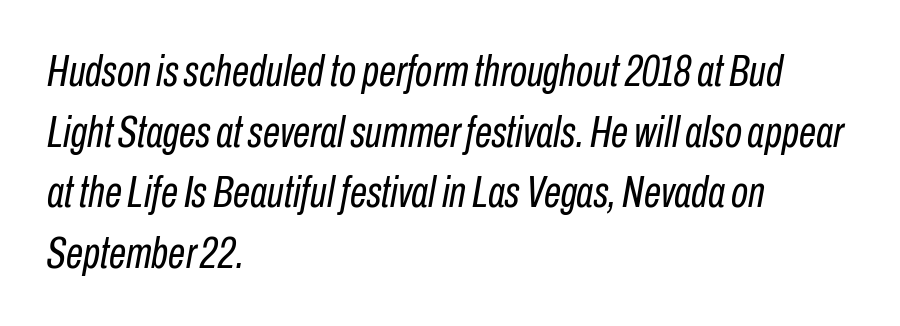
Spacing verdict: proportional, widths tailored to each character. Horizontal alignment here is leftward, the default for most running prose. You can tell it's italic because the verticals aren't actually vertical. This rendering features lettering with no underline. The leading is moderate, giving the passage an even texture. The letters sit at their default tracking, neither squeezed nor spread.
